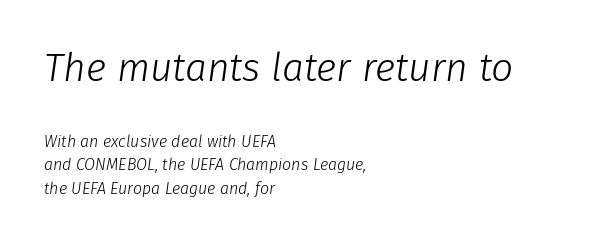
The image shows 39 px light type, italic (leaning right); set left-aligned, normal line spacing (1.46x), normal letter spacing, not underlined; the first (top) block is 2.44x larger; low stroke contrast and a medium x-height.
